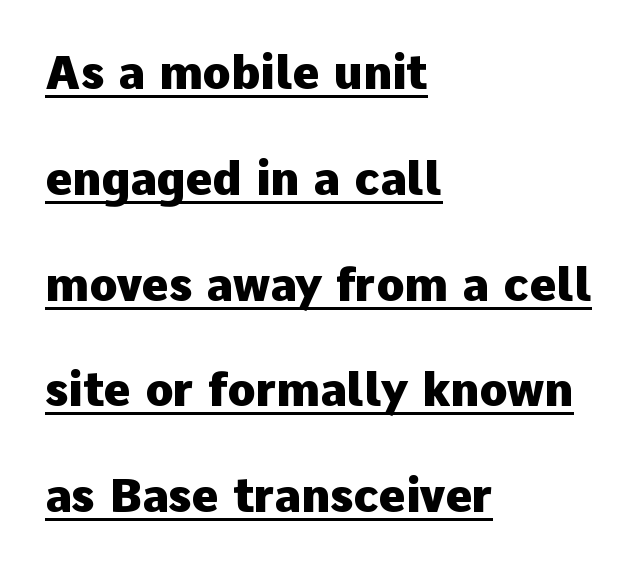
Q: Is the text bold? A: Yes.
Q: Is the text italic (slanted)? A: No, it is upright.
Q: Is the typeface a serif or a sans-serif typeface? A: Sans-serif.
Q: Is the text underlined? A: Yes.
Q: How is the paragraph aligned? A: Left-aligned.
Q: Is the spacing between letters normal or unusually wide? A: Normal.
Q: Is the spacing between lines tight, normal or loose? A: Loose.
Q: Width (condensed, normal, or wide)? A: Normal.
Q: Stroke contrast? A: Low.
Q: x-height? A: Medium.
Q: Monospaced? A: No.
